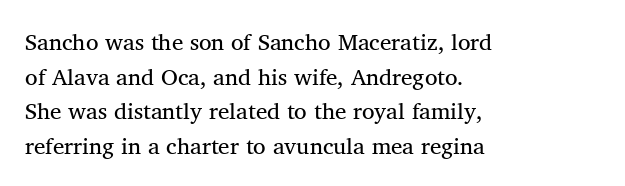
Q: Is the text italic (slanted)? A: No, it is upright.
Q: Is the text underlined? A: No.
Q: How is the paragraph aligned? A: Left-aligned.
Q: Is the spacing between letters normal or unusually wide? A: Normal.
Q: Is the spacing between lines tight, normal or loose? A: Normal.
